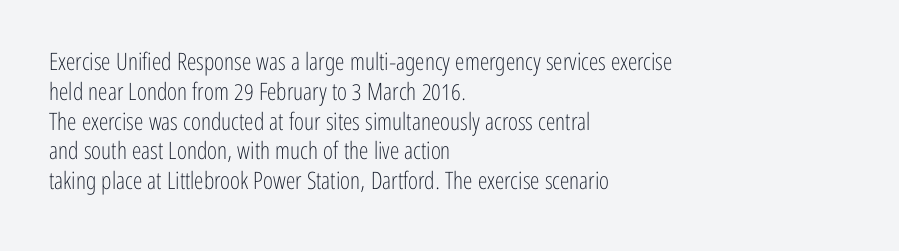
The image shows 24 px text type, upright; set left-aligned, line spacing 1.24x, normal letter spacing, not underlined.
